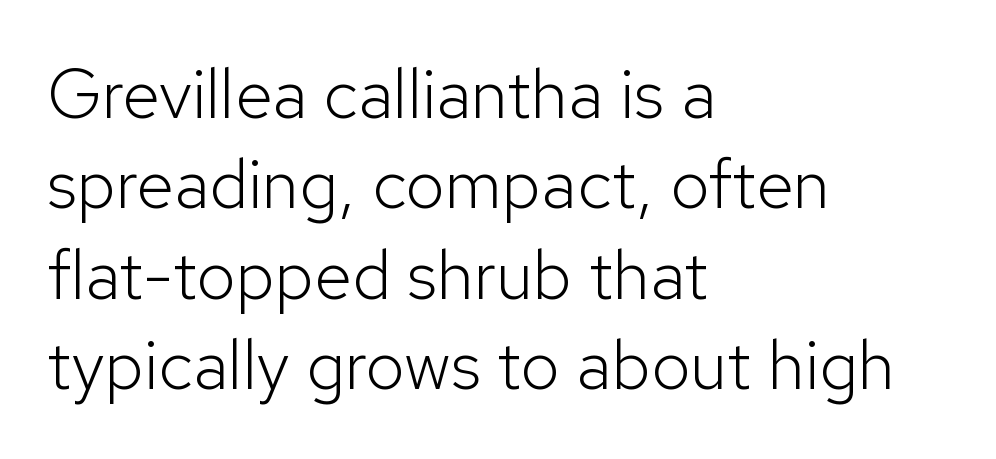
Counters stay open thanks to moderate or lighter strokes. Character widths vary here, with narrow letters taking less room than wide ones. All the whitespace from short lines collects on the right. Any mark beneath the type? The region is blank.
